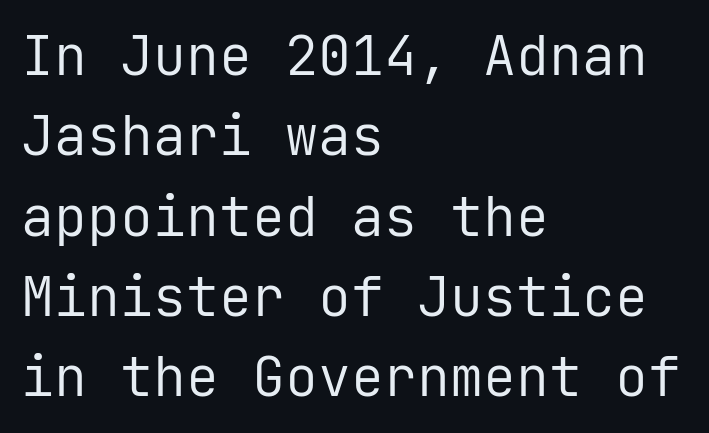
{"serif": "no", "italic": "no", "bold": "no", "weight": "regular", "width": "normal", "stroke_contrast": "low", "x_height": "medium", "monospaced": "yes", "underline": "no", "align": "left", "line_spacing": "normal", "line_spacing_ratio": 1.46, "letter_spacing": "normal", "letter_spacing_em": 0.0, "glyph_px": 55}
